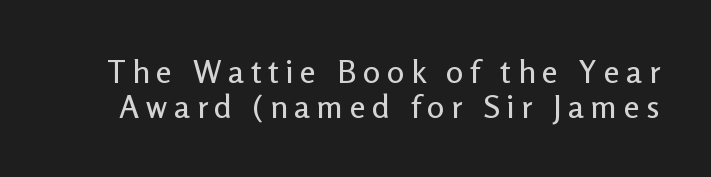
The image shows 32 px sans-serif type, upright; set tight line spacing (1.09x), unusually wide letter spacing (+0.21 em), not underlined; low stroke contrast and a medium x-height.
